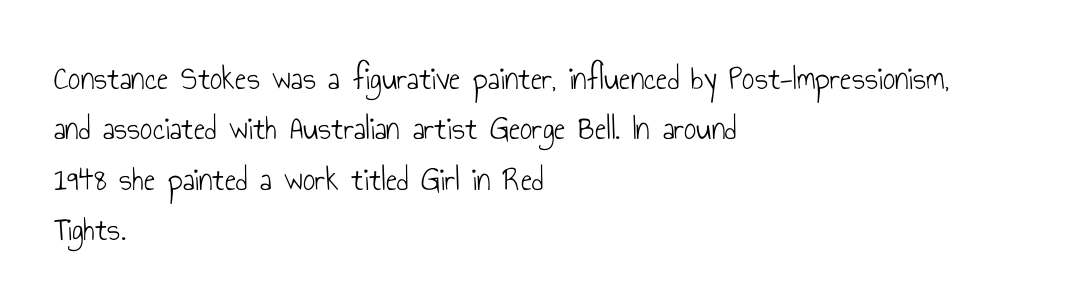
The face used here is a sans, in the tradition of grotesques and geometrics. The weight would be labelled regular, book, light, or lighter still. Summary of vertical rhythm: regular, with standard interline spacing. Is this a fixed-width face? No — the glyphs have proportional, varying widths. The letterforms sit shoulder to shoulder at normal distance.
